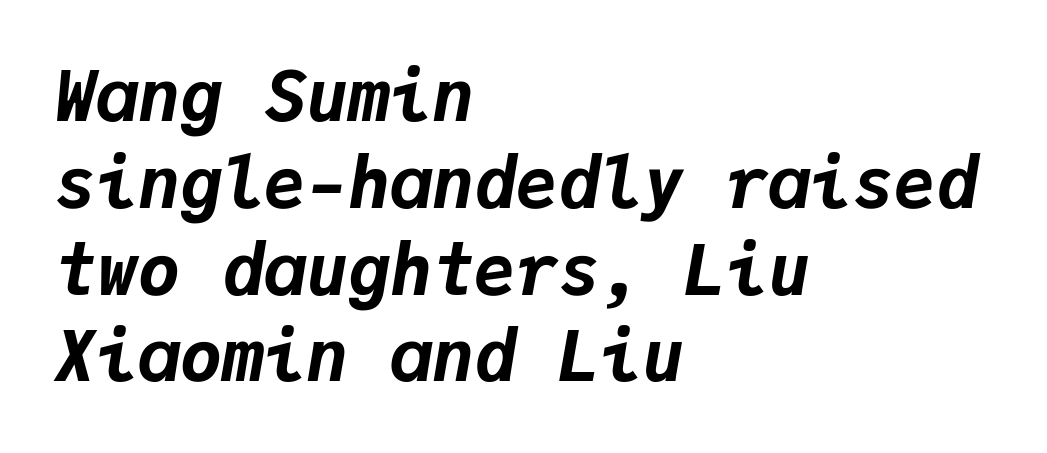
Observe the lean: these are italic letterforms. How are the letters spaced? Ordinarily, with no added tracking. Which margin do the lines hug? The left one — the right edge is uneven. Is the type bold? Yes — the strokes are clearly thick and heavy. Each letter, wide or thin by design, is forced into the same width here.
